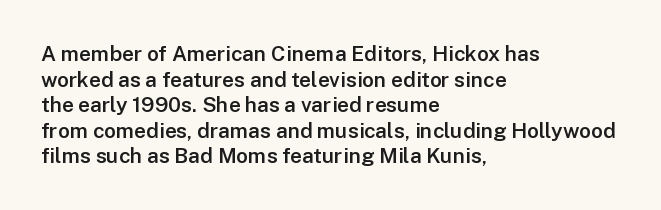
The image shows 21 px text type, upright; set left-aligned, line spacing 1.22x, normal letter spacing, not underlined.
